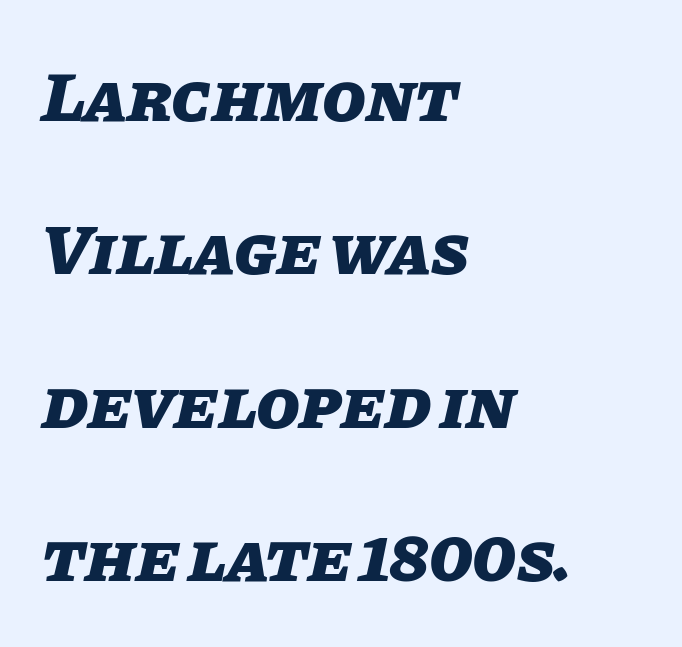
Look at the stroke-to-counter ratio: heavy, a bold. Think of a printed novel: that variable character pitch is what you see here. Each word holds together tightly as a unit, with standard inter-letter gaps. Would a proofreader flag this as italicized? Yes. Beneath every word, the page is bare.
